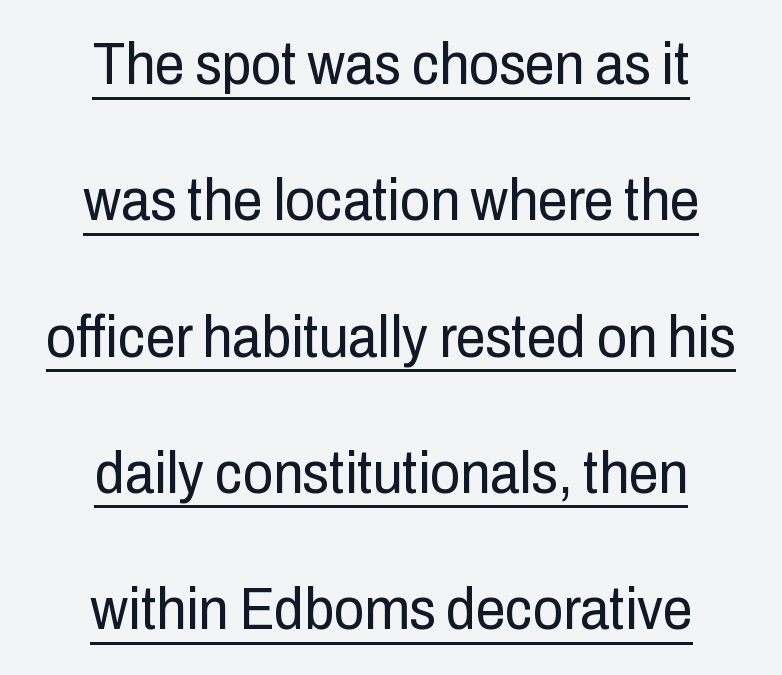
Notice the wide empty band between every row — that's loose leading. Style check: upright. Do the characters align in a grid? No, the font is proportional. Emphasis is given by a line drawn under the lettering. Notice how the passage keeps no hard edge, just a central spine. Between one letter and the next there's only the usual sliver of space.
